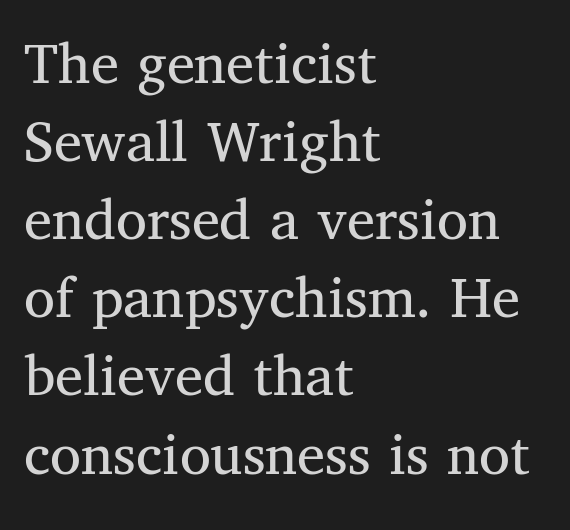
Q: Is the text bold? A: No.
Q: Is the text italic (slanted)? A: No, it is upright.
Q: Is the typeface a serif or a sans-serif typeface? A: Serif.
Q: Is the text underlined? A: No.
Q: How is the paragraph aligned? A: Left-aligned.
Q: Is the spacing between letters normal or unusually wide? A: Normal.
Q: Width (condensed, normal, or wide)? A: Normal.
Q: Stroke contrast? A: Medium.
Q: x-height? A: Medium.
Q: Monospaced? A: No.
